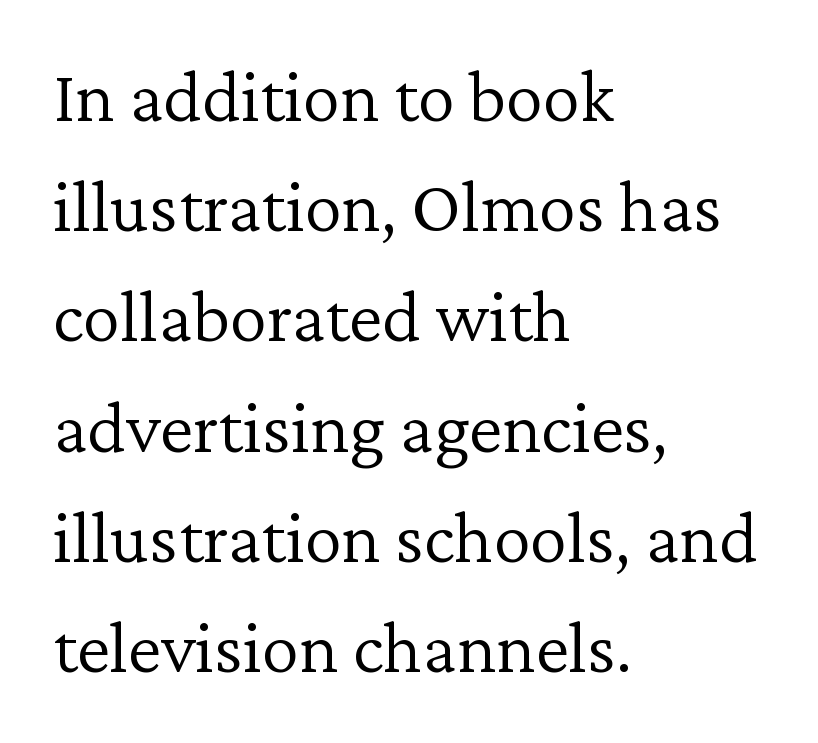
A typesetter would call this leading conventional body-copy spacing. The typeface has the unassuming heft of standard copy or less. Which margin do the lines hug? The left one — the right edge is uneven. The letters carry serifs — small finishing strokes at the ends of their stems.
